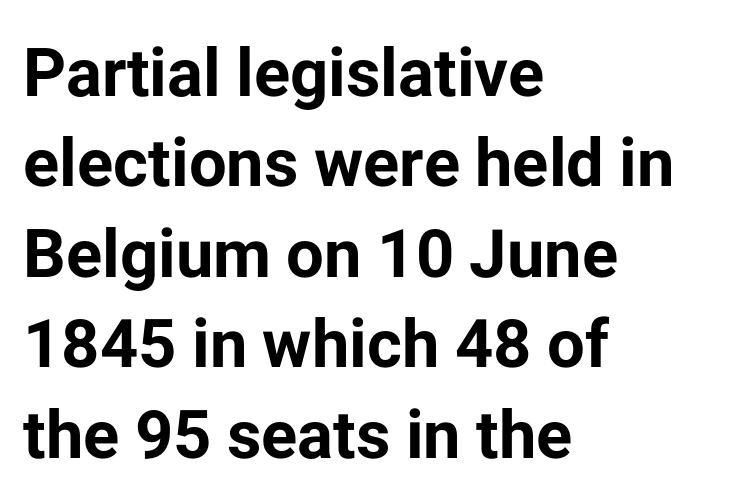
The image shows 67 px bold sans-serif type, upright; set left-aligned, normal line spacing (1.35x), normal letter spacing, not underlined; low stroke contrast and a medium x-height.
